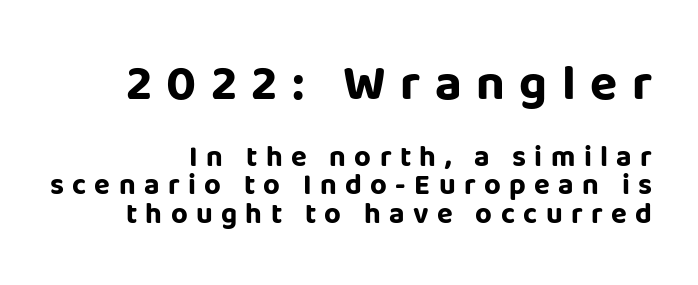
The lines are quadded right. Rendered with straight, roman letterforms. Is this a sans? Yes — the strokes have no serifs. Two sizes are in play, and the larger belongs to the first block.
